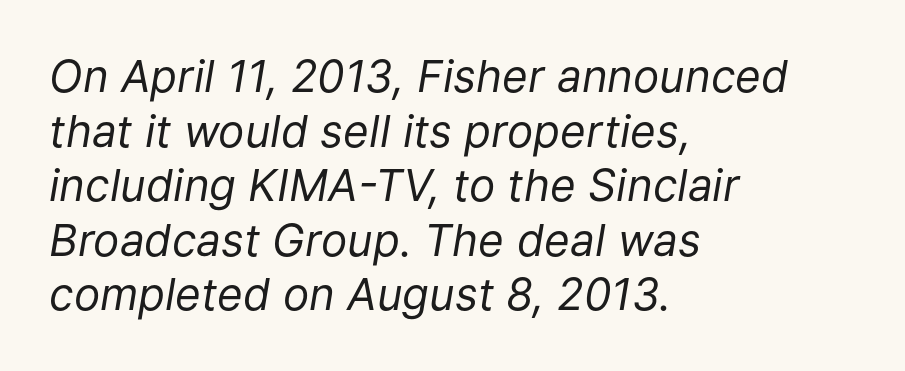
Style check: oblique. This sample uses plain, unmodified letter spacing. This is not heavy type; no bold has been used. Here the designer chose a conventional face with non-uniform glyph widths. Teacher's note: observe the even left margin — that is flush-left alignment. Nobody drew a line under any word here.
